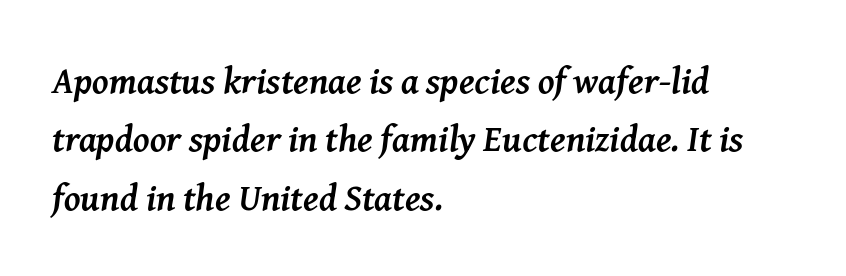
The image shows 37 px semibold serif type, italic (leaning right); set left-aligned, normal line spacing (1.58x), normal letter spacing, not underlined; medium stroke contrast and a medium x-height.
